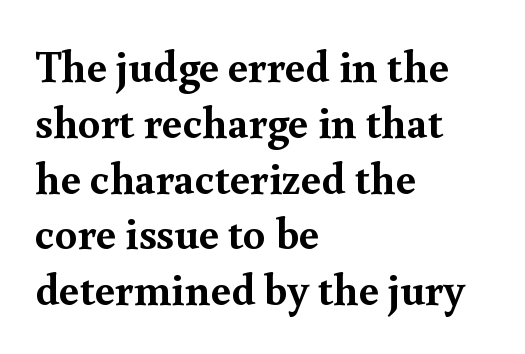
Q: Is the text bold? A: Yes.
Q: Is the text italic (slanted)? A: No, it is upright.
Q: Is the typeface a serif or a sans-serif typeface? A: Serif.
Q: Is the text underlined? A: No.
Q: How is the paragraph aligned? A: Left-aligned.
Q: Is the spacing between letters normal or unusually wide? A: Normal.
Q: Width (condensed, normal, or wide)? A: Normal.
Q: x-height? A: Small.
Q: Monospaced? A: No.
